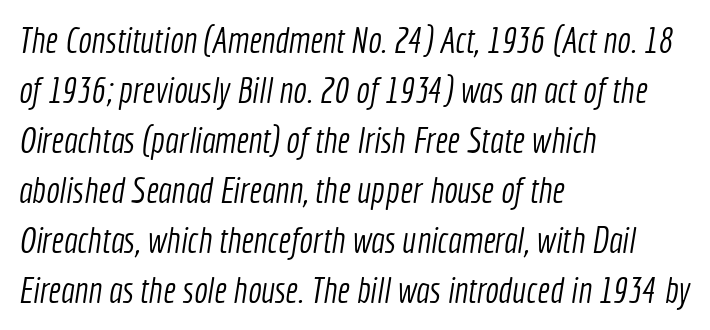
{"serif": "no", "bold": "no", "weight": "light", "width": "condensed", "x_height": "medium", "monospaced": "no", "underline": "no", "align": "left", "line_spacing": "normal", "line_spacing_ratio": 1.39, "letter_spacing": "normal", "letter_spacing_em": 0.0, "glyph_px": 36}
